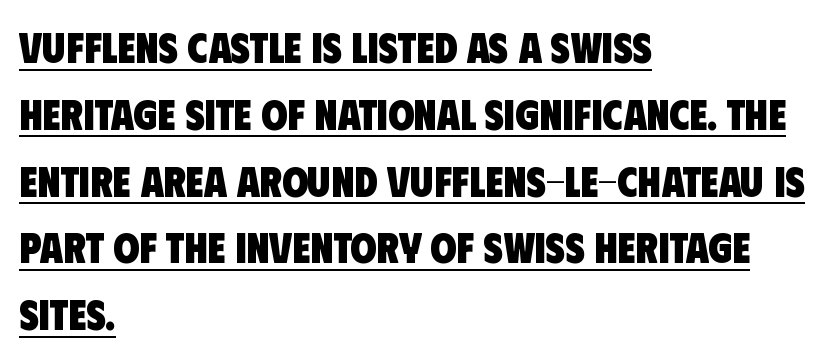
Q: Is the text bold? A: Yes.
Q: Is the typeface a serif or a sans-serif typeface? A: Sans-serif.
Q: Is the text underlined? A: Yes.
Q: How is the paragraph aligned? A: Left-aligned.
Q: Is the spacing between letters normal or unusually wide? A: Normal.
Q: Is the spacing between lines tight, normal or loose? A: Normal.
Q: Width (condensed, normal, or wide)? A: Condensed.
Q: Stroke contrast? A: Low.
Q: x-height? A: Large.
Q: Monospaced? A: No.
